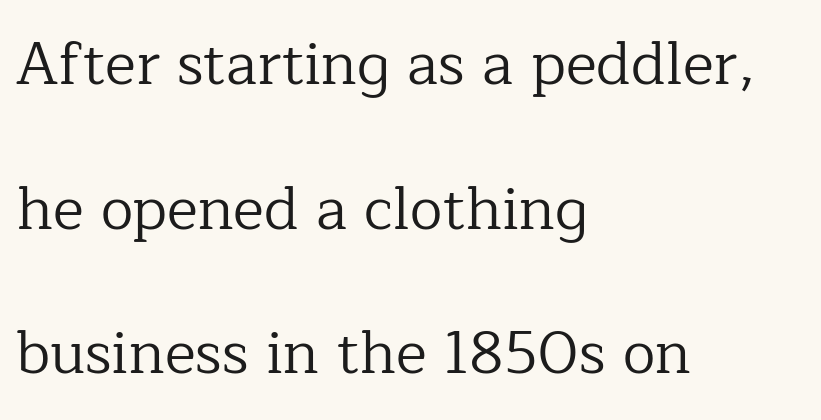
If you drew a ruler down the left edge, every line would touch it. Line spacing here is loose. Has an underline been added? It has not. This is serif lettering, the kind often seen in printed books. Is there any slant? The stems are plumb. Each letter keeps its own natural width here, so spacing adapts to shape.
